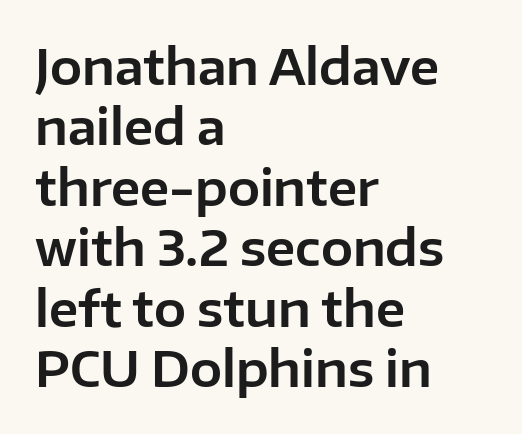
Q: Is the text italic (slanted)? A: No, it is upright.
Q: Is the typeface a serif or a sans-serif typeface? A: Sans-serif.
Q: Is the text underlined? A: No.
Q: How is the paragraph aligned? A: Left-aligned.
Q: Is the spacing between letters normal or unusually wide? A: Normal.
Q: Is the spacing between lines tight, normal or loose? A: Normal.
Q: Width (condensed, normal, or wide)? A: Normal.
Q: Stroke contrast? A: Low.
Q: x-height? A: Medium.
Q: Monospaced? A: No.
